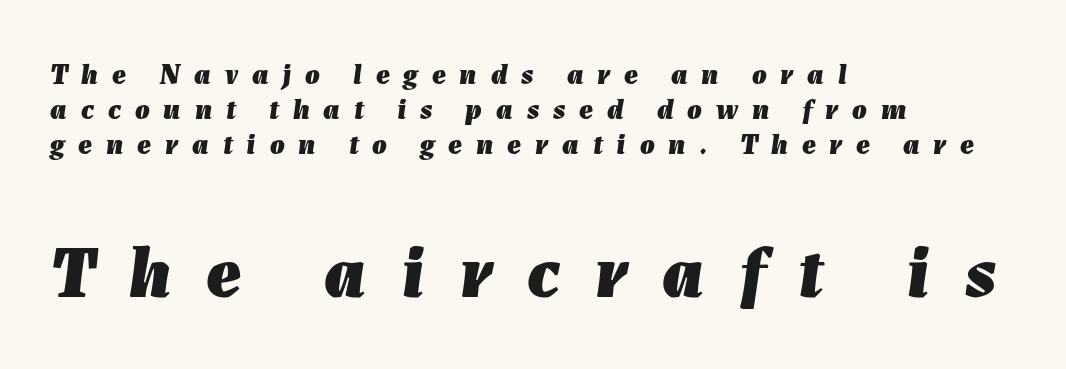
Q: Is the text bold? A: Yes.
Q: Is the text italic (slanted)? A: Yes, it leans right by about 7 degrees.
Q: Is the text underlined? A: No.
Q: How is the paragraph aligned? A: Left-aligned.
Q: Is the spacing between letters normal or unusually wide? A: Unusually wide.
Q: Which block of text is set in a larger size, the first (top) or the second (bottom)? A: The second (bottom) one.
Q: Width (condensed, normal, or wide)? A: Normal.
Q: Stroke contrast? A: Low.
Q: x-height? A: Medium.
Q: Monospaced? A: No.
